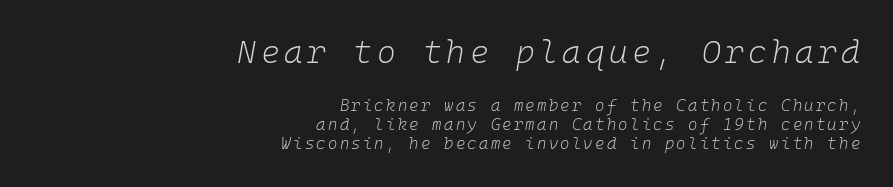
Q: Is the text bold? A: No.
Q: Is the text italic (slanted)? A: Yes, it leans right by about 10 degrees.
Q: Is the text underlined? A: No.
Q: How is the paragraph aligned? A: Right-aligned.
Q: Which block of text is set in a larger size, the first (top) or the second (bottom)? A: The first (top) one.
Q: Width (condensed, normal, or wide)? A: Normal.
Q: Stroke contrast? A: Low.
Q: x-height? A: Medium.
Q: Monospaced? A: Yes.
